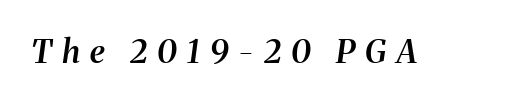
{"serif": "yes", "italic": "yes", "lean": "right", "slant_degrees": 8, "bold": "semi", "weight": "semibold", "width": "normal", "stroke_contrast": "medium", "x_height": "medium", "monospaced": "no", "underline": "no", "letter_spacing": "wide", "letter_spacing_em": 0.31, "glyph_px": 32}
